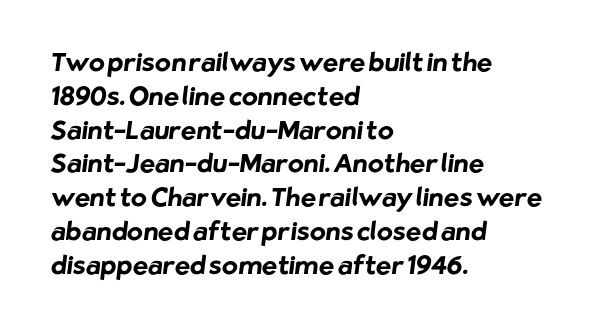
{"bold": "yes", "underline": "no", "align": "left", "line_spacing": "normal", "line_spacing_ratio": 1.3, "letter_spacing": "normal", "letter_spacing_em": 0.0, "glyph_px": 26}
